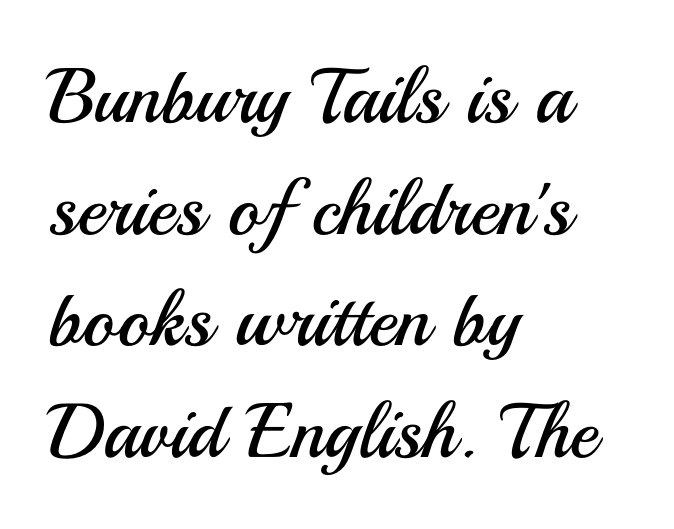
The rendering shows plain stroke endings on the letterforms — a sans-serif design. Spacing verdict: proportional, widths tailored to each character. In terms of leading, this rendering sits right in the middle. Descenders hang freely into open space. Inter-character spacing is left at the font's built-in metrics. Counters stay open thanks to moderate or lighter strokes.
